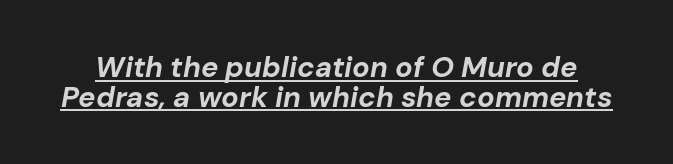
The image shows 29 px bold type, italic (leaning right); set tight line spacing (1.02x), normal letter spacing, underlined; low stroke contrast and a medium x-height.
